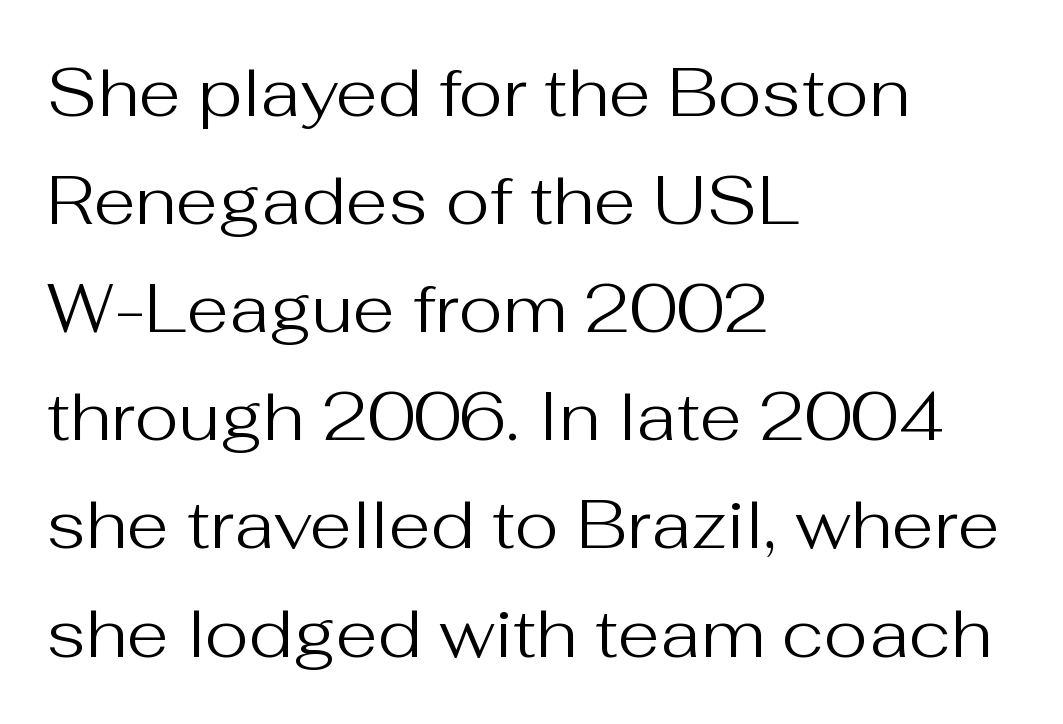
{"serif": "no", "italic": "no", "bold": "no", "weight": "regular", "width": "normal", "stroke_contrast": "medium", "x_height": "medium", "monospaced": "no", "underline": "no", "align": "left", "line_spacing": "normal", "line_spacing_ratio": 1.59, "letter_spacing": "normal", "letter_spacing_em": 0.0, "glyph_px": 68}
